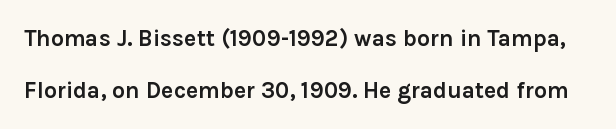
{"italic": "no", "bold": "yes", "underline": "no", "line_spacing": "loose", "line_spacing_ratio": 2.28, "letter_spacing": "normal", "letter_spacing_em": 0.0, "glyph_px": 23}
